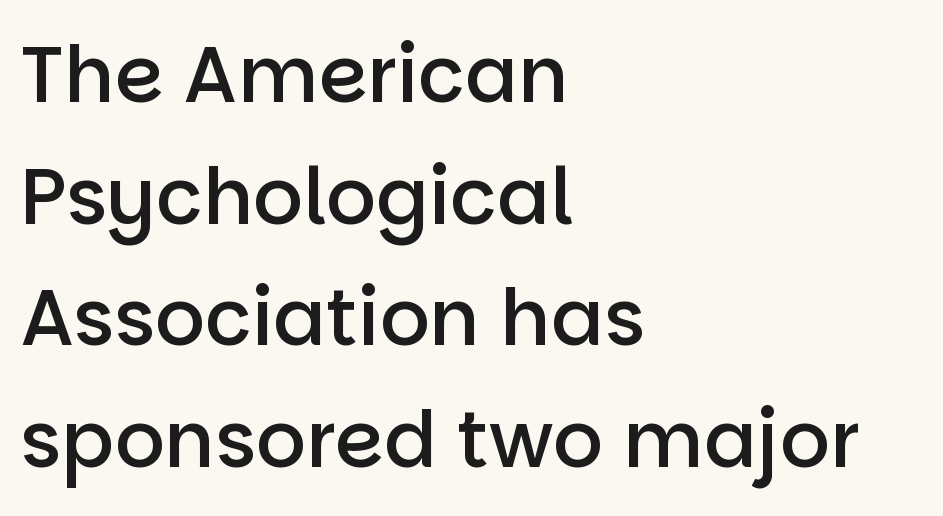
Q: Is the text bold? A: Semi-bold.
Q: Is the text italic (slanted)? A: No, it is upright.
Q: Is the typeface a serif or a sans-serif typeface? A: Sans-serif.
Q: Is the text underlined? A: No.
Q: How is the paragraph aligned? A: Left-aligned.
Q: Is the spacing between letters normal or unusually wide? A: Normal.
Q: Is the spacing between lines tight, normal or loose? A: Normal.
Q: Width (condensed, normal, or wide)? A: Normal.
Q: Stroke contrast? A: Low.
Q: x-height? A: Large.
Q: Monospaced? A: No.
